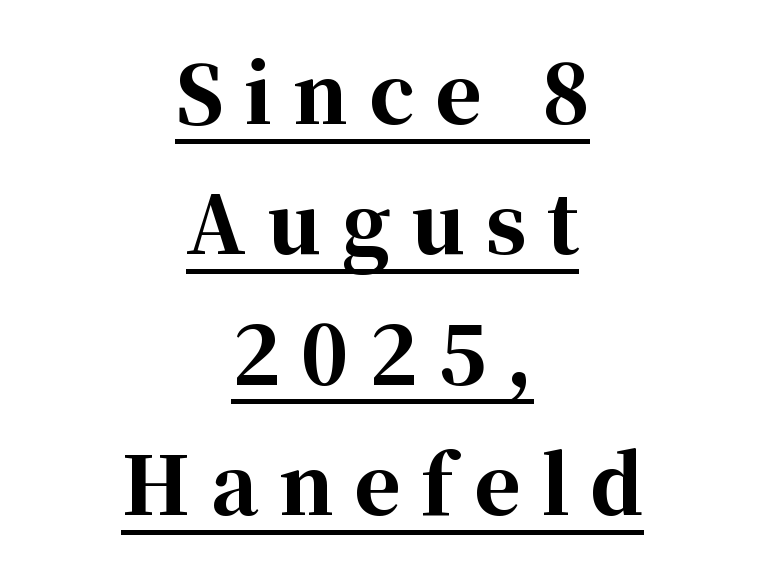
Posture: vertical. Notice how thick the strokes are: this is what a full bold looks like. In designer terms, the underline attribute is active on this setting. Classification — serif.
